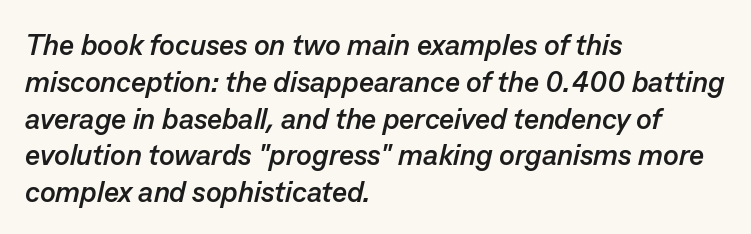
The image shows 29 px semibold type, italic (leaning right); set left-aligned, normal line spacing (1.27x), normal letter spacing, not underlined; low stroke contrast and a medium x-height.
